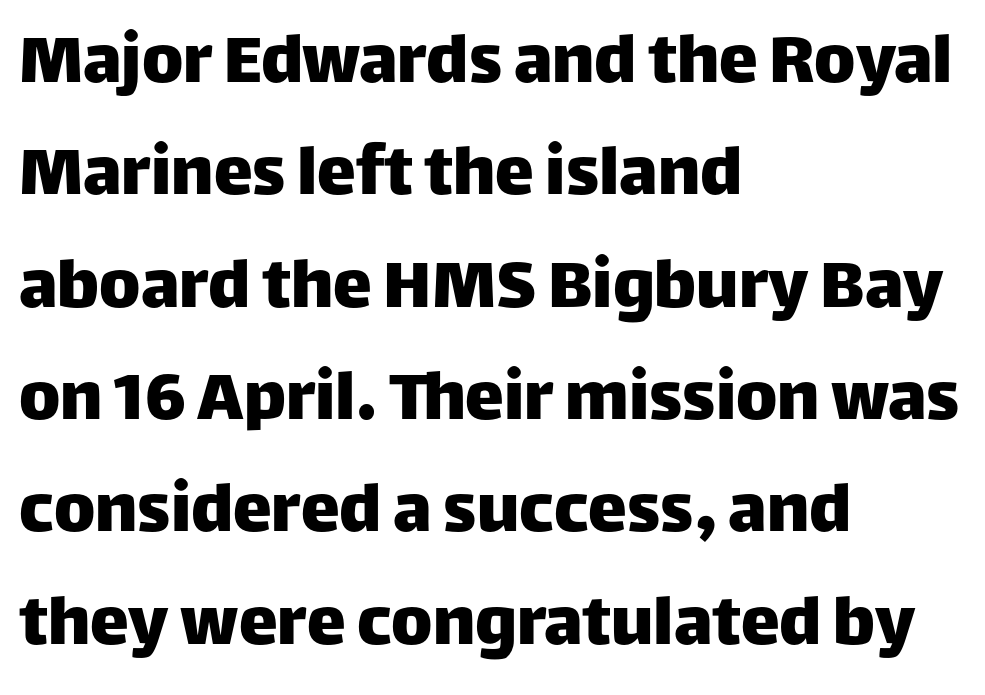
{"serif": "no", "italic": "no", "width": "normal", "stroke_contrast": "low", "x_height": "large", "monospaced": "no", "underline": "no", "align": "left", "line_spacing": "normal", "line_spacing_ratio": 1.44, "letter_spacing": "normal", "letter_spacing_em": 0.0, "glyph_px": 78}
